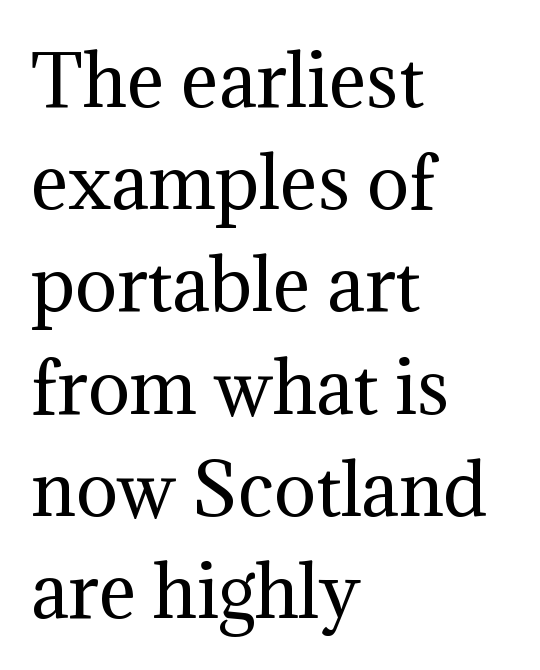
Q: Is the text bold? A: No.
Q: Is the text italic (slanted)? A: No, it is upright.
Q: Is the typeface a serif or a sans-serif typeface? A: Serif.
Q: Is the text underlined? A: No.
Q: How is the paragraph aligned? A: Left-aligned.
Q: Is the spacing between letters normal or unusually wide? A: Normal.
Q: Is the spacing between lines tight, normal or loose? A: Normal.
Q: Width (condensed, normal, or wide)? A: Normal.
Q: Stroke contrast? A: Medium.
Q: x-height? A: Medium.
Q: Monospaced? A: No.
